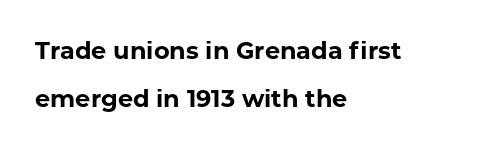
Q: Is the text bold? A: Yes.
Q: Is the text italic (slanted)? A: No, it is upright.
Q: Is the text underlined? A: No.
Q: How is the paragraph aligned? A: Left-aligned.
Q: Is the spacing between letters normal or unusually wide? A: Normal.
Q: Is the spacing between lines tight, normal or loose? A: Loose.
